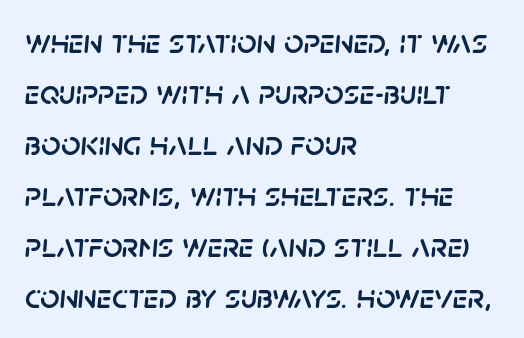
{"italic": "yes", "lean": "right", "slant_degrees": 5, "width": "normal", "stroke_contrast": "low", "x_height": "large", "monospaced": "no", "underline": "no", "align": "left", "line_spacing": "normal", "line_spacing_ratio": 1.5, "letter_spacing": "normal", "letter_spacing_em": 0.0, "glyph_px": 34}
